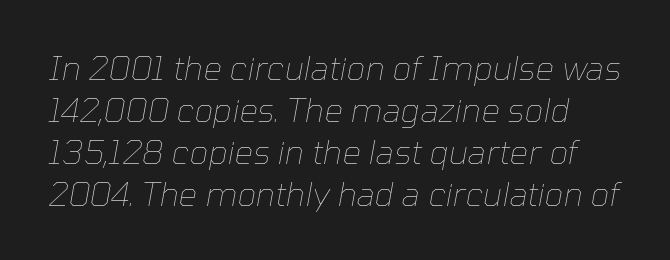
Underline: absent. Heaviness? Minimal to ordinary, like unemphasized prose. The passage shown leans; its letterforms are oblique. This sample has the flowing, uneven cadence of proportional lettering.
